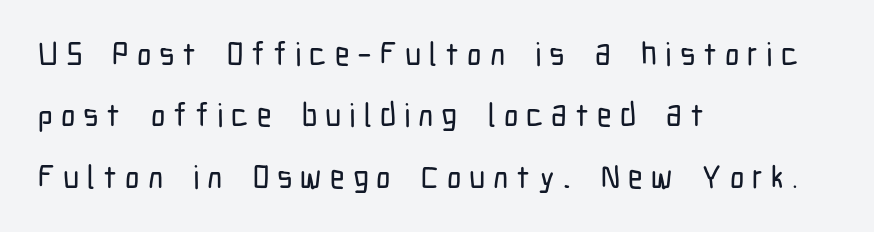
Q: Is the text italic (slanted)? A: No, it is upright.
Q: Is the typeface a serif or a sans-serif typeface? A: Sans-serif.
Q: Is the text underlined? A: No.
Q: How is the paragraph aligned? A: Left-aligned.
Q: Is the spacing between letters normal or unusually wide? A: Unusually wide.
Q: Is the spacing between lines tight, normal or loose? A: Loose.
Q: Width (condensed, normal, or wide)? A: Condensed.
Q: Stroke contrast? A: Low.
Q: x-height? A: Medium.
Q: Monospaced? A: No.
